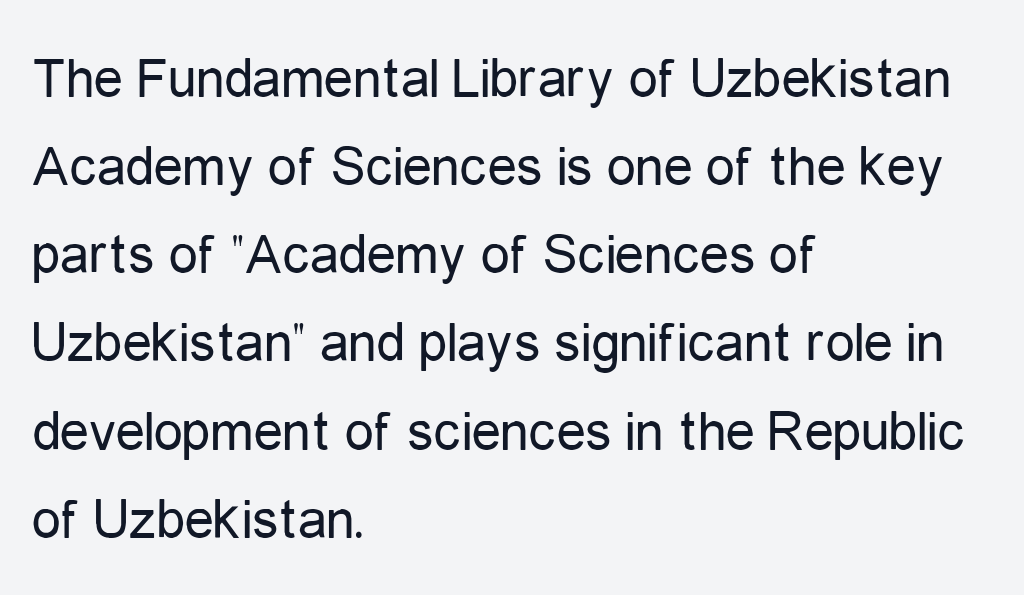
The letters stand straight up with perfectly vertical stems. Every row of glyphs begins at an identical x-position on the left. The letters carry no serifs — their stems end cleanly without finishing strokes. The face looks like a standard text weight, possibly lighter. Nothing unusual about the tracking: characters are spaced as the font intends. Varying glyph widths throughout — classic text-font behaviour.
